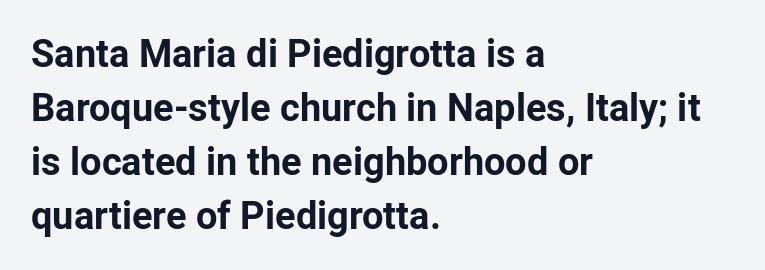
Italic? Not at all — the glyphs are vertical. Here the glyphs are tracked normally, forming tight word shapes. Is this a sans? Yes — the strokes have no serifs. Decoration check: the copy has no underline. The rendering anchors every line to the left-hand side. Proportional: the letters do not fall into vertical columns.
